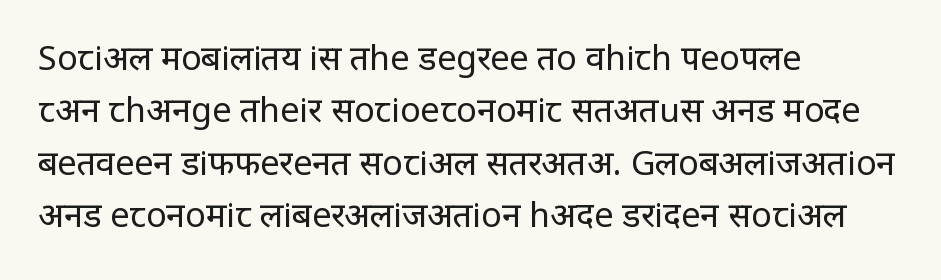
The image shows 34 px regular-weight, condensed sans-serif type, upright; set left-aligned, normal line spacing (1.54x), normal letter spacing, not underlined; low stroke contrast and a large x-height.
